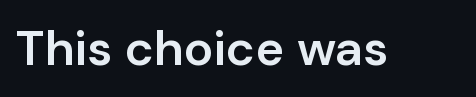
Q: Is the text bold? A: Semi-bold.
Q: Is the text italic (slanted)? A: No, it is upright.
Q: Is the typeface a serif or a sans-serif typeface? A: Sans-serif.
Q: Is the text underlined? A: No.
Q: Is the spacing between letters normal or unusually wide? A: Normal.
Q: Width (condensed, normal, or wide)? A: Normal.
Q: Stroke contrast? A: Low.
Q: x-height? A: Medium.
Q: Monospaced? A: No.
